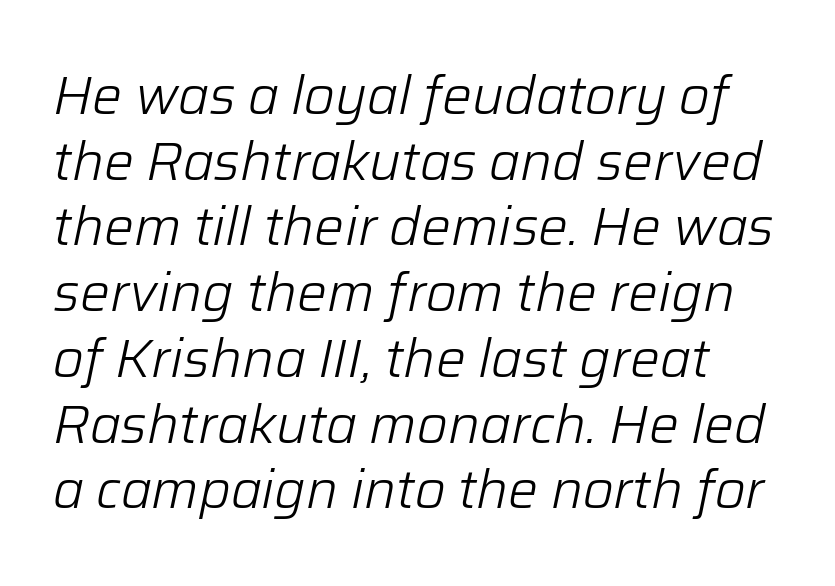
Q: Is the text bold? A: No.
Q: Is the text italic (slanted)? A: Yes, it leans right by about 12 degrees.
Q: Is the text underlined? A: No.
Q: Is the spacing between letters normal or unusually wide? A: Normal.
Q: Width (condensed, normal, or wide)? A: Normal.
Q: Stroke contrast? A: Low.
Q: x-height? A: Medium.
Q: Monospaced? A: No.
